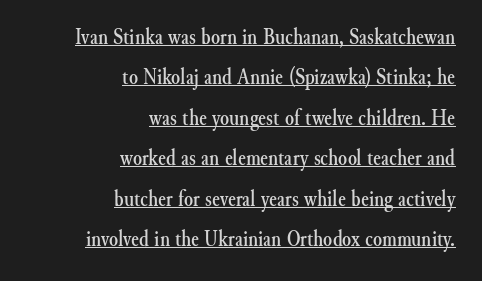
{"italic": "no", "underline": "yes", "align": "right", "line_spacing_ratio": 1.76, "letter_spacing": "normal", "letter_spacing_em": 0.0, "glyph_px": 23}
